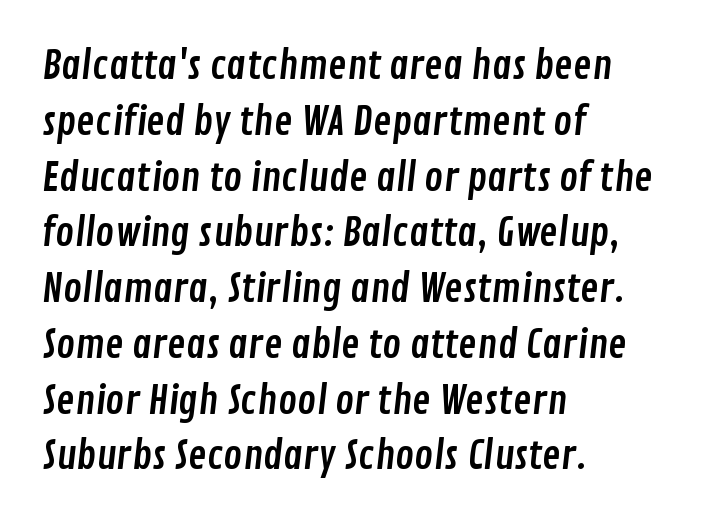
Q: Is the typeface a serif or a sans-serif typeface? A: Sans-serif.
Q: Is the text underlined? A: No.
Q: How is the paragraph aligned? A: Left-aligned.
Q: Is the spacing between letters normal or unusually wide? A: Normal.
Q: Is the spacing between lines tight, normal or loose? A: Normal.
Q: Width (condensed, normal, or wide)? A: Condensed.
Q: Stroke contrast? A: Low.
Q: x-height? A: Medium.
Q: Monospaced? A: No.
